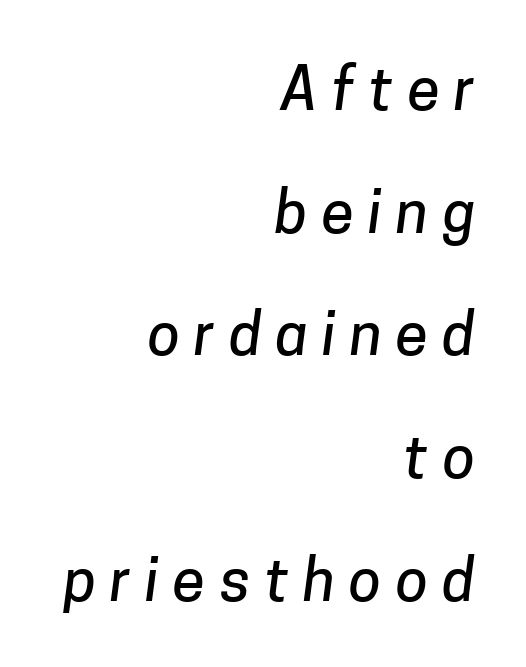
Q: Is the typeface a serif or a sans-serif typeface? A: Sans-serif.
Q: Is the text underlined? A: No.
Q: How is the paragraph aligned? A: Right-aligned.
Q: Is the spacing between letters normal or unusually wide? A: Unusually wide.
Q: Is the spacing between lines tight, normal or loose? A: Loose.
Q: Width (condensed, normal, or wide)? A: Normal.
Q: Stroke contrast? A: Low.
Q: x-height? A: Medium.
Q: Monospaced? A: No.
